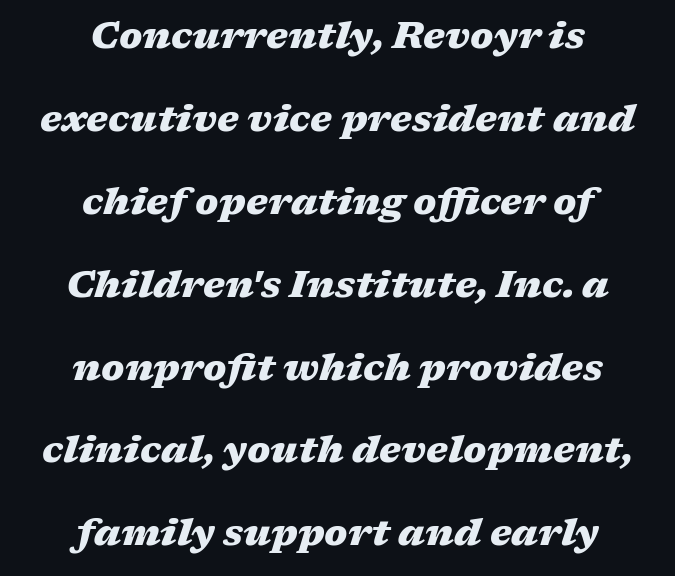
Leading: increased. Varying glyph widths throughout — classic text-font behaviour. What weight is shown? A full bold with thick strokes. Any mark beneath the type? The region is blank.
